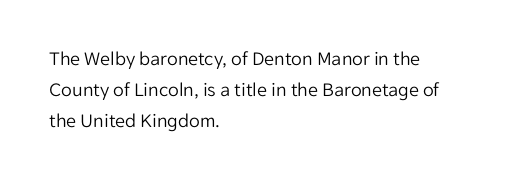
Unmarked baselines from the first word to the last. Between one letter and the next there's only the usual sliver of space. Left-aligned paragraph, ragged on the right. Compared with typical paragraphs, the rows here are spaced about the same. It's the straight-up-and-down kind of type.
